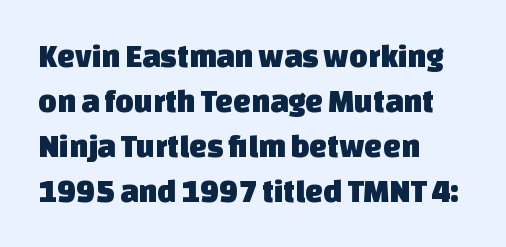
In terms of letterform style, serifs are entirely absent. Alignment: flush left. Here the designer chose a conventional face with non-uniform glyph widths. Words float on clear page, feet unadorned. Inter-character spacing is left at the font's built-in metrics. Baseline-to-baseline distance is the conventional proportion of letter height.
